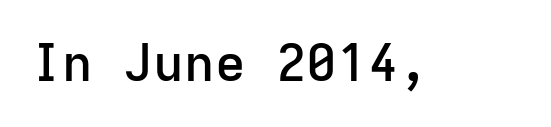
Every character here occupies the same horizontal width, giving the sample a typewriter-like rhythm. The type family on display is of the sans-serif kind. A typesetter would call this zero additional tracking. Decoration check: the copy has no underline. The sample has been set in demibold, a notch under bold. This is roman type, the default non-slanted kind.
